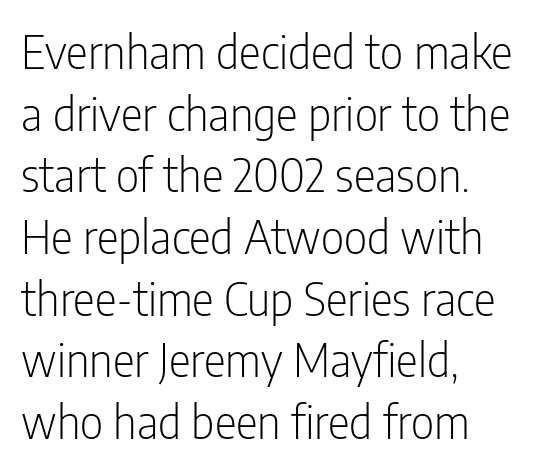
Here the glyphs are tracked normally, forming tight word shapes. The passage shown is typeset with a sans-serif family. The specimen omits any rule beneath the text block's lines. Ink coverage per letter is moderate at most. Interline gaps are of average width in this sample.
